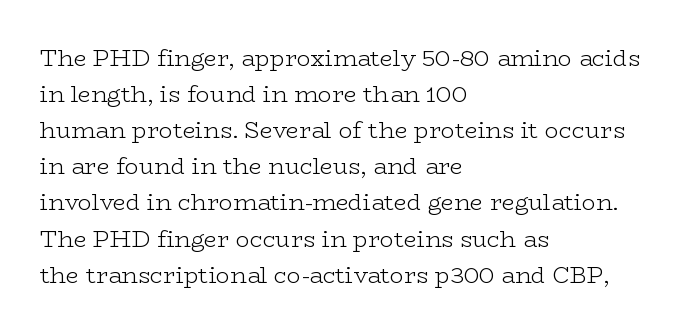
{"italic": "no", "bold": "no", "underline": "no", "align": "left", "line_spacing": "normal", "line_spacing_ratio": 1.57, "letter_spacing": "normal", "letter_spacing_em": 0.0, "glyph_px": 23}
